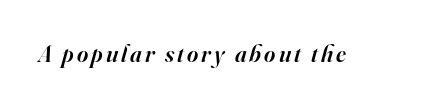
The image shows 24 px text type, italic (leaning right); set not underlined.
